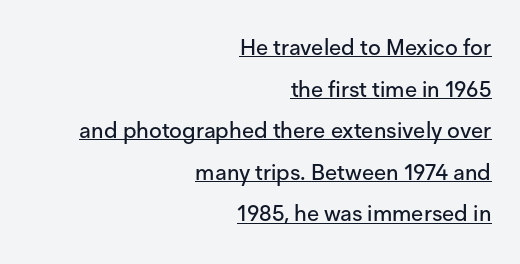
{"italic": "no", "underline": "yes", "align": "right", "line_spacing_ratio": 1.89, "letter_spacing": "normal", "letter_spacing_em": 0.0, "glyph_px": 22}
